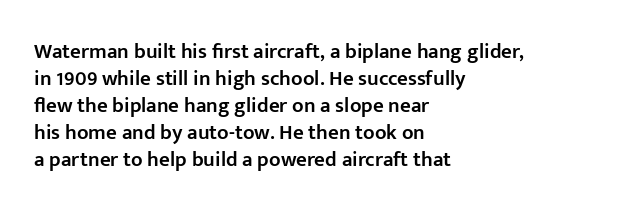
{"italic": "no", "bold": "semi", "underline": "no", "align": "left", "line_spacing": "normal", "line_spacing_ratio": 1.28, "letter_spacing": "normal", "letter_spacing_em": 0.0, "glyph_px": 21}
